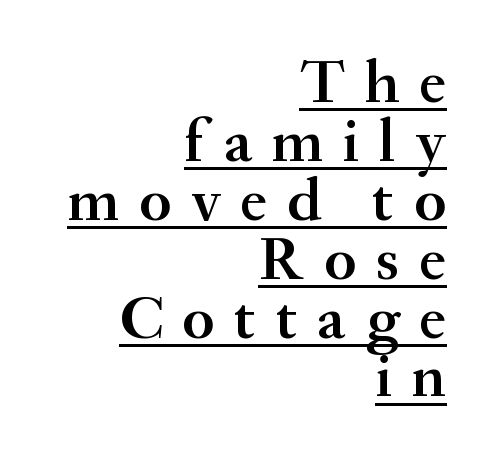
Q: Is the text bold? A: Semi-bold.
Q: Is the text italic (slanted)? A: No, it is upright.
Q: Is the typeface a serif or a sans-serif typeface? A: Serif.
Q: Is the text underlined? A: Yes.
Q: How is the paragraph aligned? A: Right-aligned.
Q: Is the spacing between letters normal or unusually wide? A: Unusually wide.
Q: Is the spacing between lines tight, normal or loose? A: Tight.
Q: Width (condensed, normal, or wide)? A: Normal.
Q: Stroke contrast? A: Medium.
Q: x-height? A: Small.
Q: Monospaced? A: No.
